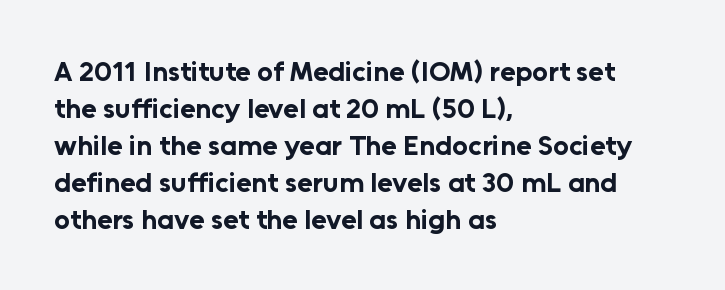
The face used here is rendered with its standard letterfit. The passage shown is typeset with a sans-serif family. Notice how descenders clear the ascenders below comfortably — that's standard leading. Note the varied advance widths — an 'i' is clearly narrower than an 'm'. The ragged edge is on the right, which tells us the setting is flush left. The string is rendered with underlining switched off.
